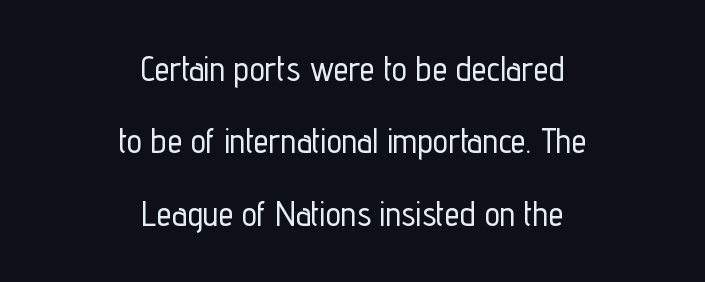
Q: Is the text italic (slanted)? A: No, it is upright.
Q: Is the typeface a serif or a sans-serif typeface? A: Sans-serif.
Q: Is the text underlined? A: No.
Q: How is the paragraph aligned? A: Centered.
Q: Is the spacing between letters normal or unusually wide? A: Normal.
Q: Is the spacing between lines tight, normal or loose? A: Loose.
Q: Width (condensed, normal, or wide)? A: Condensed.
Q: Stroke contrast? A: Low.
Q: x-height? A: Medium.
Q: Monospaced? A: No.
